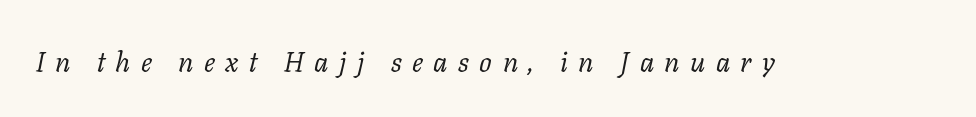
Check under the words: just untouched page. The passage shown is typed in a proportional face where columns would drift. Characters follow at a spacing far wider than the type designer built in. Weight: not bold — regular or lighter.
